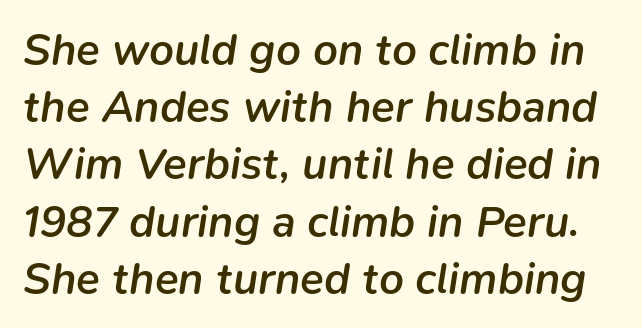
Firm but not heavy-handed strokes: this text is semibold. These lines were composed using italics. The block of text has a typical density, with ordinary space between rows. Here the glyphs are tracked normally, forming tight word shapes. Beneath every word, the page is bare. A typesetter would call this proportional, since set widths differ per character.
